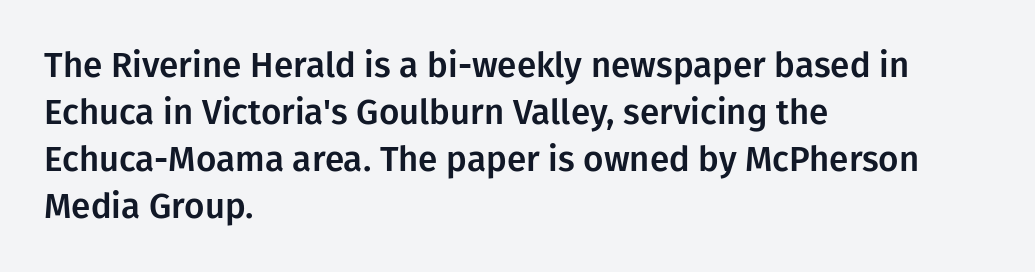
Q: Is the text italic (slanted)? A: No, it is upright.
Q: Is the typeface a serif or a sans-serif typeface? A: Sans-serif.
Q: Is the text underlined? A: No.
Q: How is the paragraph aligned? A: Left-aligned.
Q: Is the spacing between letters normal or unusually wide? A: Normal.
Q: Is the spacing between lines tight, normal or loose? A: Normal.
Q: Width (condensed, normal, or wide)? A: Normal.
Q: Stroke contrast? A: Low.
Q: x-height? A: Medium.
Q: Monospaced? A: No.
